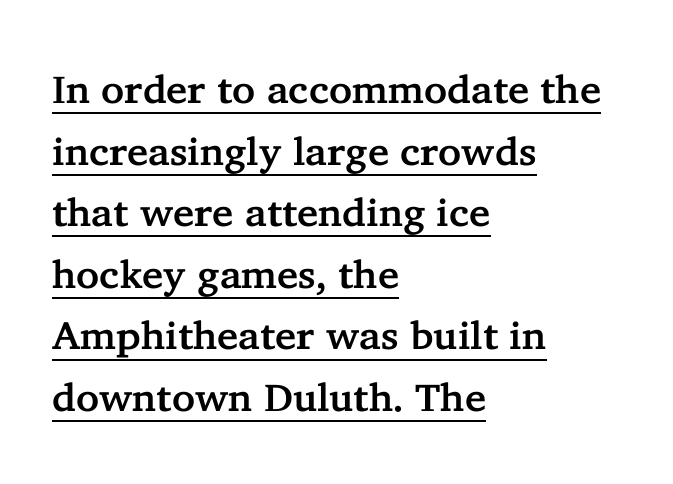
Do the characters align in a grid? No, the font is proportional. Nope, not italic — everything's standing straight. A typesetter would call this zero additional tracking. The letters carry serifs — small finishing strokes at the ends of their stems. A classic flush-left, rag-right setting is used for this passage.
